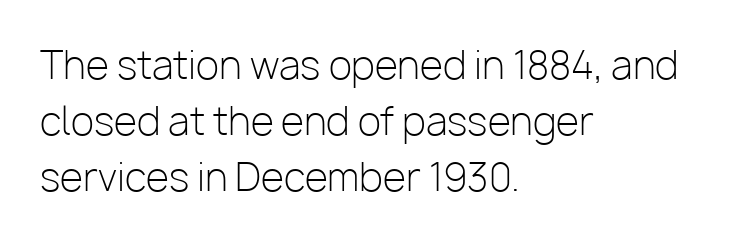
Q: Is the text bold? A: No.
Q: Is the text italic (slanted)? A: No, it is upright.
Q: Is the typeface a serif or a sans-serif typeface? A: Sans-serif.
Q: Is the text underlined? A: No.
Q: How is the paragraph aligned? A: Left-aligned.
Q: Is the spacing between letters normal or unusually wide? A: Normal.
Q: Is the spacing between lines tight, normal or loose? A: Normal.
Q: Width (condensed, normal, or wide)? A: Normal.
Q: Stroke contrast? A: Low.
Q: x-height? A: Medium.
Q: Monospaced? A: No.
